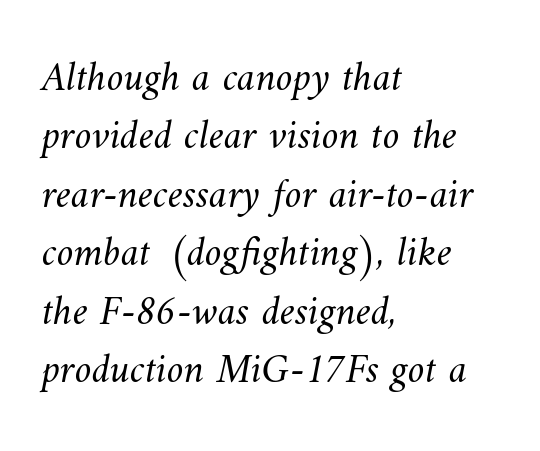
The image shows 42 px light type; set left-aligned, normal line spacing (1.39x), normal letter spacing, not underlined; medium stroke contrast and a small x-height.
